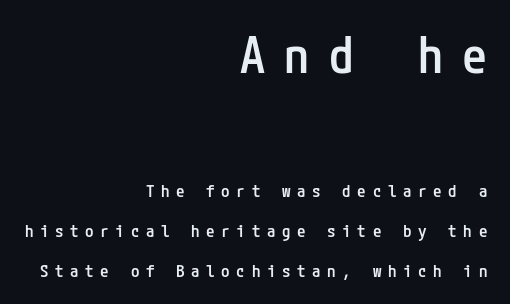
{"serif": "no", "italic": "no", "bold": "semi", "weight": "semibold", "width": "condensed", "stroke_contrast": "low", "x_height": "medium", "underline": "no", "align": "right", "line_spacing": "loose", "line_spacing_ratio": 2.34, "letter_spacing": "wide", "letter_spacing_em": 0.39, "larger_block": "first", "size_ratio": 2.94, "glyph_px": 50}
